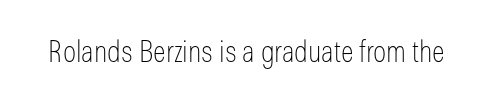
Q: Is the text bold? A: No.
Q: Is the text italic (slanted)? A: No, it is upright.
Q: Is the typeface a serif or a sans-serif typeface? A: Sans-serif.
Q: Is the text underlined? A: No.
Q: Is the spacing between letters normal or unusually wide? A: Normal.
Q: Width (condensed, normal, or wide)? A: Condensed.
Q: Stroke contrast? A: Low.
Q: x-height? A: Medium.
Q: Monospaced? A: No.
